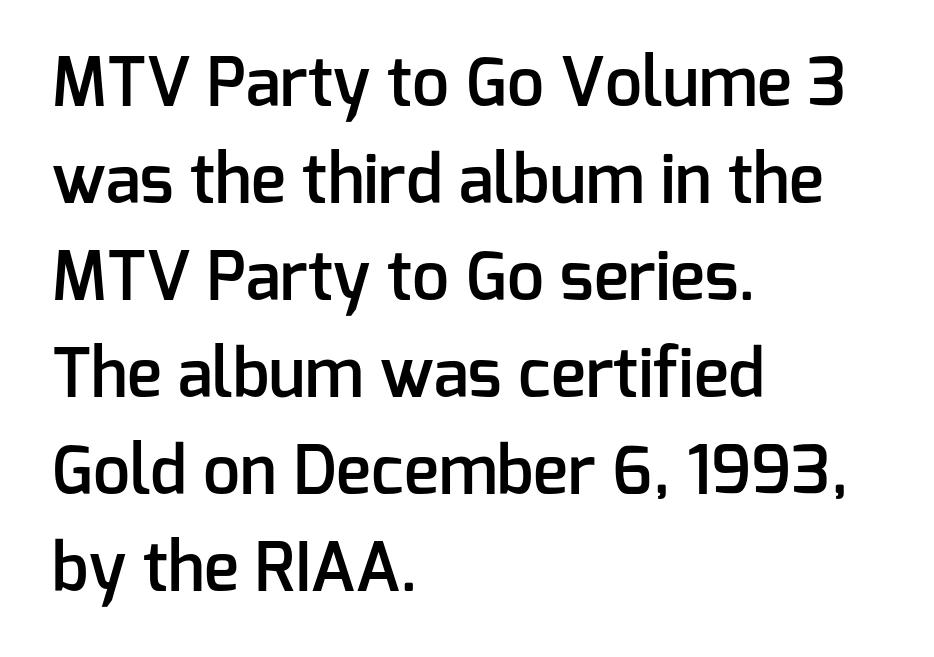
The image shows 66 px semibold sans-serif type, upright; set left-aligned, normal line spacing (1.47x), normal letter spacing, not underlined; low stroke contrast and a medium x-height.
